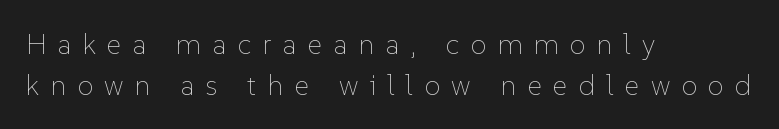
Q: Is the text bold? A: No.
Q: Is the text italic (slanted)? A: No, it is upright.
Q: Is the text underlined? A: No.
Q: How is the paragraph aligned? A: Left-aligned.
Q: Is the spacing between letters normal or unusually wide? A: Unusually wide.
Q: Is the spacing between lines tight, normal or loose? A: Normal.
Q: Width (condensed, normal, or wide)? A: Normal.
Q: Stroke contrast? A: Low.
Q: x-height? A: Medium.
Q: Monospaced? A: No.
